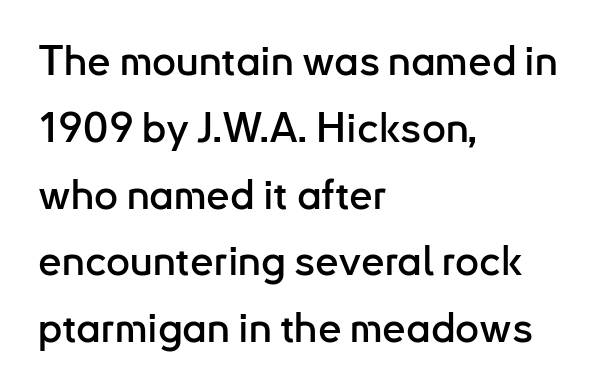
The image shows 42 px sans-serif type, upright; set left-aligned, normal line spacing (1.59x), normal letter spacing, not underlined; low stroke contrast and a small x-height.
